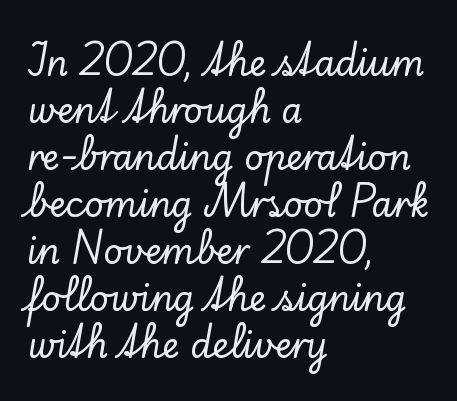
Q: Is the text italic (slanted)? A: Yes.
Q: Is the typeface a serif or a sans-serif typeface? A: Serif.
Q: Is the text underlined? A: No.
Q: How is the paragraph aligned? A: Left-aligned.
Q: Is the spacing between letters normal or unusually wide? A: Normal.
Q: Is the spacing between lines tight, normal or loose? A: Normal.
Q: Width (condensed, normal, or wide)? A: Normal.
Q: Stroke contrast? A: Low.
Q: x-height? A: Small.
Q: Monospaced? A: No.
